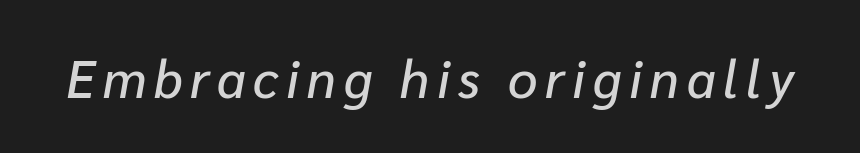
Each letter keeps its own natural width here, so spacing adapts to shape. The rendering applies a slant to the glyphs. The space beneath each line is pristine and unruled.
